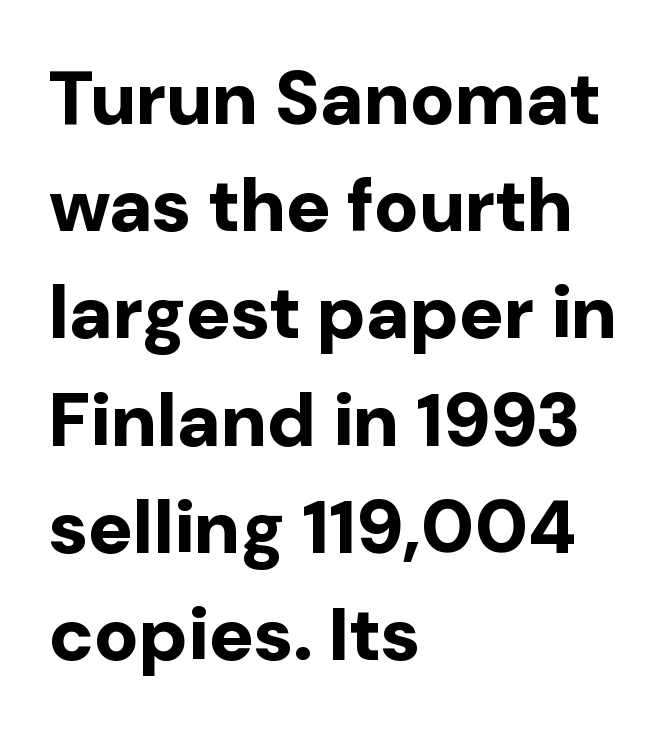
{"serif": "no", "italic": "no", "bold": "yes", "weight": "bold", "width": "normal", "stroke_contrast": "low", "x_height": "medium", "monospaced": "no", "underline": "no", "align": "left", "line_spacing": "normal", "line_spacing_ratio": 1.43, "letter_spacing": "normal", "letter_spacing_em": 0.0, "glyph_px": 75}
